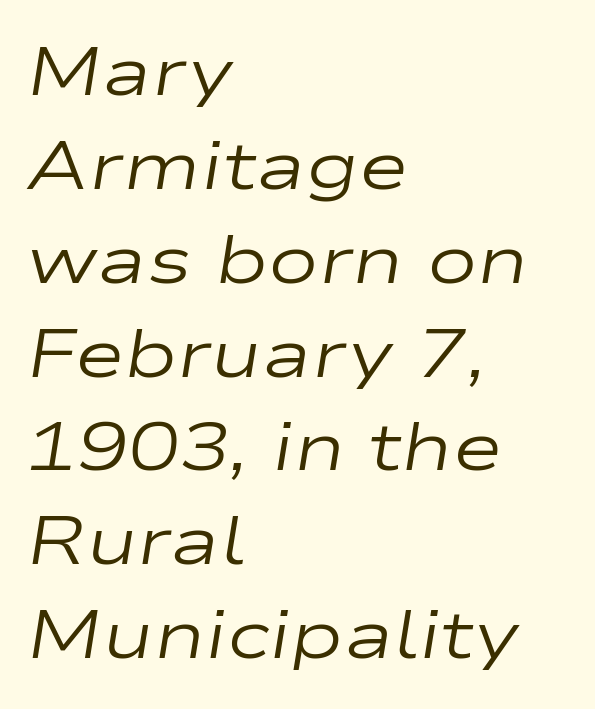
Leading: standard. These lines keep a tight, regular rhythm from letter to letter. Just letters on the line, the space beneath them empty. A typesetter would call this proportional, since set widths differ per character.
